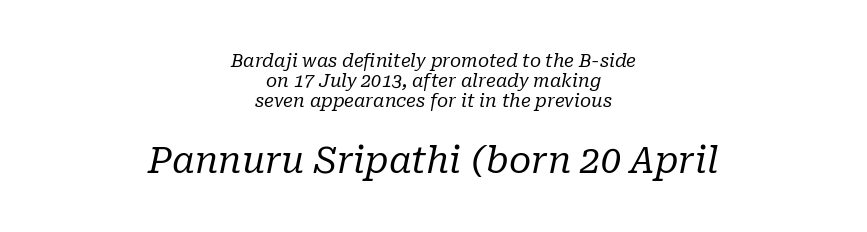
Weight: regular or lighter. Proportional: the letters do not fall into vertical columns. Whoever set this made the second block the dominant, larger element. These lines were composed using italics.
